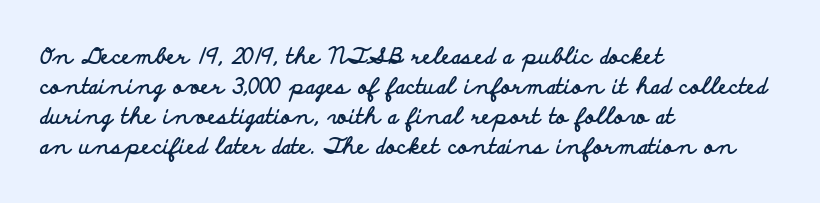
Q: Is the text bold? A: Yes.
Q: Is the text italic (slanted)? A: Yes.
Q: Is the text underlined? A: No.
Q: How is the paragraph aligned? A: Left-aligned.
Q: Is the spacing between letters normal or unusually wide? A: Normal.
Q: Is the spacing between lines tight, normal or loose? A: Normal.
